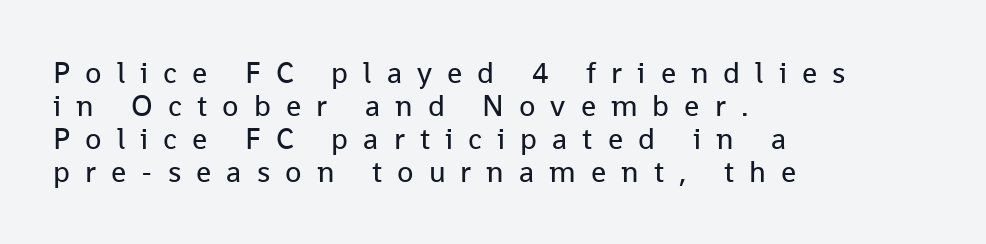
Q: Is the text bold? A: No.
Q: Is the text italic (slanted)? A: No, it is upright.
Q: Is the typeface a serif or a sans-serif typeface? A: Sans-serif.
Q: Is the text underlined? A: No.
Q: How is the paragraph aligned? A: Left-aligned.
Q: Is the spacing between letters normal or unusually wide? A: Unusually wide.
Q: Is the spacing between lines tight, normal or loose? A: Tight.
Q: Width (condensed, normal, or wide)? A: Normal.
Q: Stroke contrast? A: Low.
Q: x-height? A: Medium.
Q: Monospaced? A: No.
